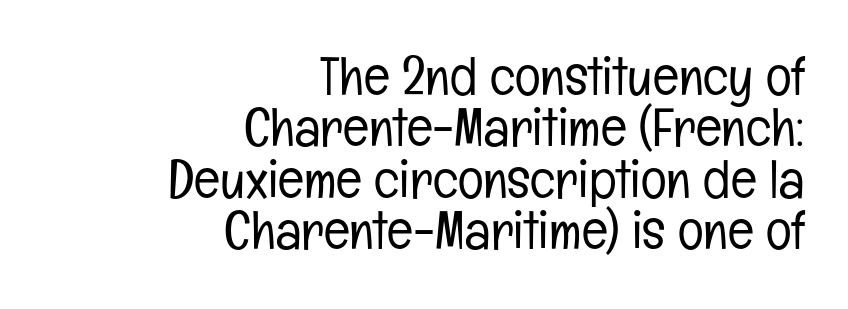
Q: Is the text bold? A: No.
Q: Is the text italic (slanted)? A: No, it is upright.
Q: Is the typeface a serif or a sans-serif typeface? A: Sans-serif.
Q: Is the text underlined? A: No.
Q: How is the paragraph aligned? A: Right-aligned.
Q: Is the spacing between letters normal or unusually wide? A: Normal.
Q: Is the spacing between lines tight, normal or loose? A: Tight.
Q: Width (condensed, normal, or wide)? A: Condensed.
Q: Stroke contrast? A: Low.
Q: x-height? A: Medium.
Q: Monospaced? A: No.
